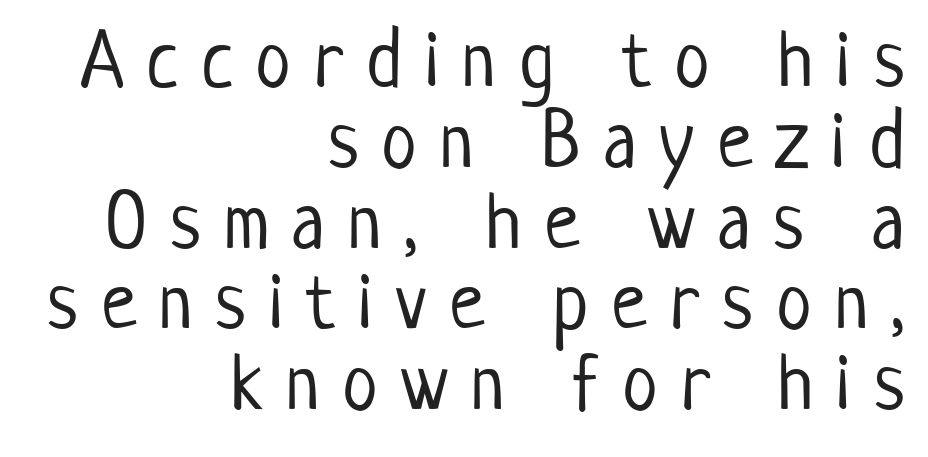
If you measured baseline to baseline, you'd find a short distance. Is the stroke heavy? The answer is a plain regular-or-lighter. Spacing verdict: proportional, widths tailored to each character. The tracking jumps out immediately: characters are airy and widely separated.
